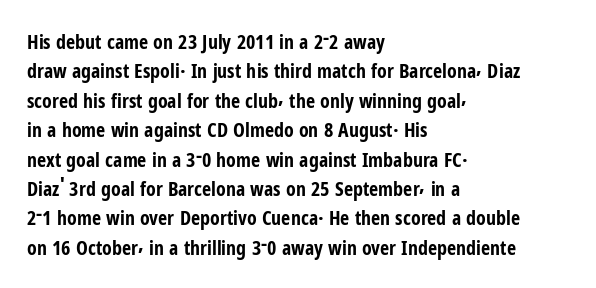
{"italic": "no", "bold": "yes", "underline": "no", "align": "left", "line_spacing": "normal", "line_spacing_ratio": 1.47, "letter_spacing": "normal", "letter_spacing_em": 0.0, "glyph_px": 20}
